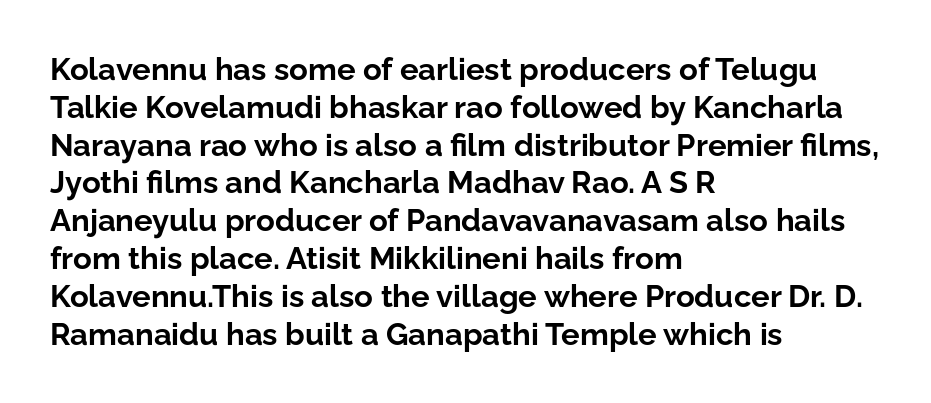
The image shows 31 px bold sans-serif type, upright; set left-aligned, line spacing 1.22x, normal letter spacing, not underlined; low stroke contrast and a medium x-height.
